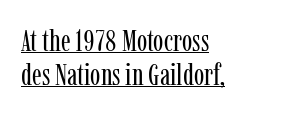
Reading down the column, the eye jumps only a short way to each next line. Think standard paragraph weight, or any step lighter than that. This sample uses plain, unmodified letter spacing. The ragged edge is on the right, which tells us the setting is flush left. Little horizontal feet cap the strokes, marking this as serif type. Spacing verdict: proportional, widths tailored to each character.
